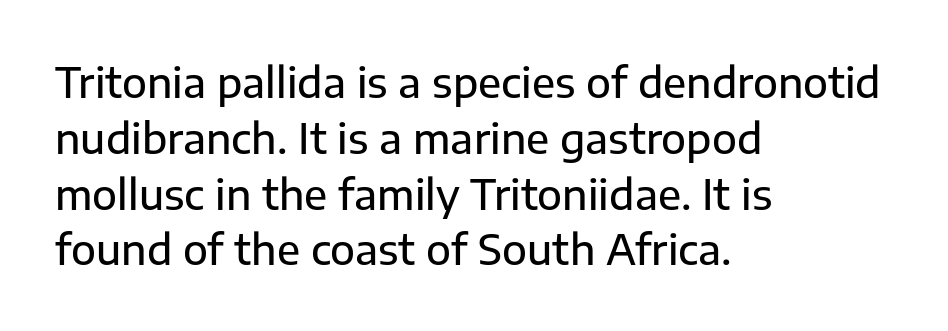
The image shows 41 px sans-serif type, upright; set left-aligned, normal line spacing (1.36x), normal letter spacing, not underlined; low stroke contrast and a medium x-height.
